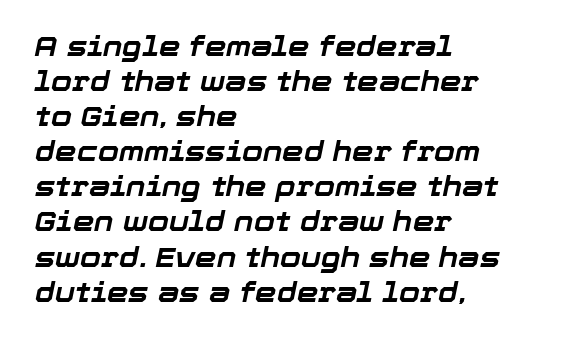
The specimen reads as italic at a glance. Successive baselines arrive at the customary interval. Look at the tracking — it's just the regular setting, nothing added. The paragraph has a hard left edge and a soft right edge. Honestly, there is no underline to notice here at all. I'd describe the lettering as bold — thick and assertive.
